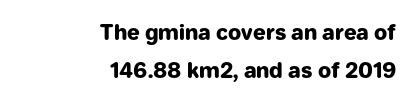
The image shows 21 px bold type, upright; set right-aligned, line spacing 1.83x, normal letter spacing, not underlined.
